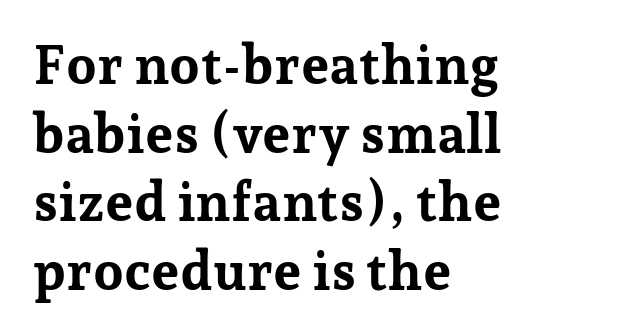
{"serif": "yes", "italic": "no", "bold": "yes", "weight": "bold", "width": "normal", "stroke_contrast": "low", "x_height": "medium", "monospaced": "no", "underline": "no", "align": "left", "line_spacing": "normal", "line_spacing_ratio": 1.27, "letter_spacing": "normal", "letter_spacing_em": 0.0, "glyph_px": 54}
